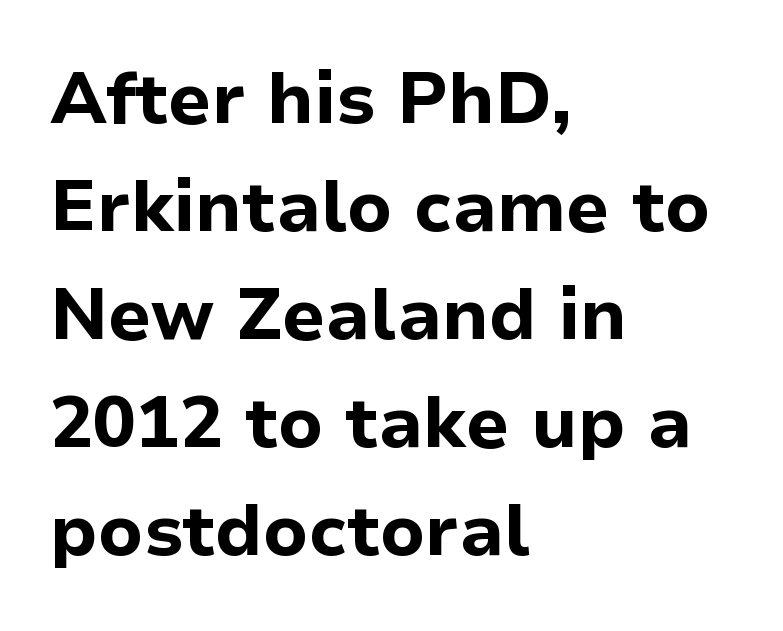
Q: Is the text bold? A: Yes.
Q: Is the text italic (slanted)? A: No, it is upright.
Q: Is the typeface a serif or a sans-serif typeface? A: Sans-serif.
Q: Is the text underlined? A: No.
Q: How is the paragraph aligned? A: Left-aligned.
Q: Is the spacing between letters normal or unusually wide? A: Normal.
Q: Is the spacing between lines tight, normal or loose? A: Normal.
Q: Width (condensed, normal, or wide)? A: Normal.
Q: Stroke contrast? A: Low.
Q: x-height? A: Medium.
Q: Monospaced? A: No.
